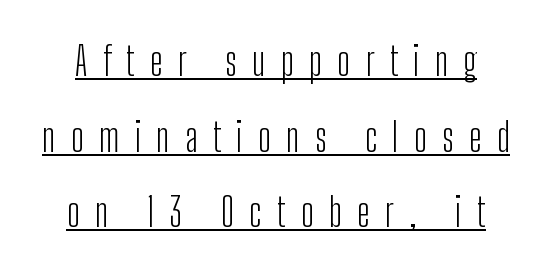
The image shows 40 px light, condensed sans-serif type, upright; set line spacing 1.89x, unusually wide letter spacing (+0.38 em), underlined; low stroke contrast and a medium x-height.
